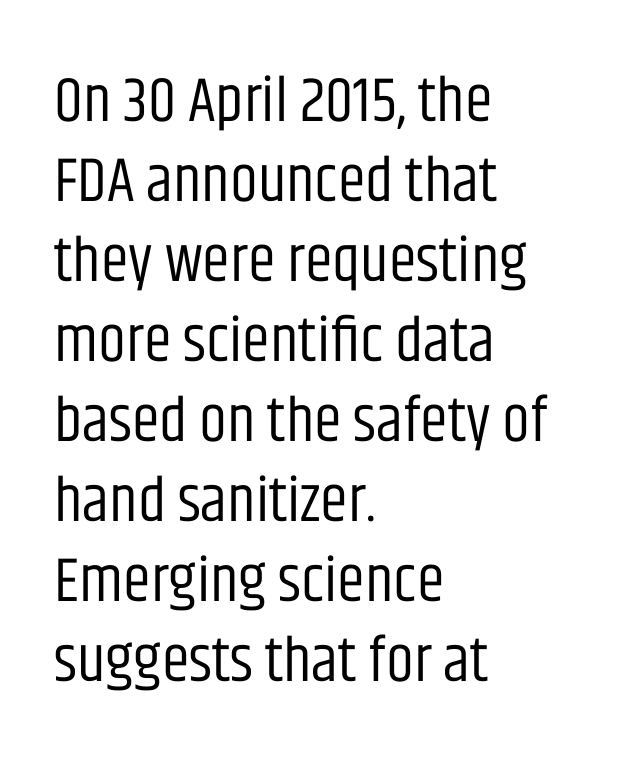
The image shows 63 px regular-weight, condensed sans-serif type, upright; set left-aligned, normal line spacing (1.27x), normal letter spacing, not underlined; low stroke contrast and a large x-height.
